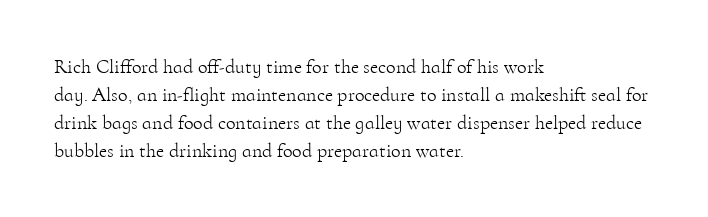
{"italic": "no", "bold": "no", "underline": "no", "align": "left", "line_spacing": "normal", "line_spacing_ratio": 1.4, "letter_spacing": "normal", "letter_spacing_em": 0.0, "glyph_px": 20}
